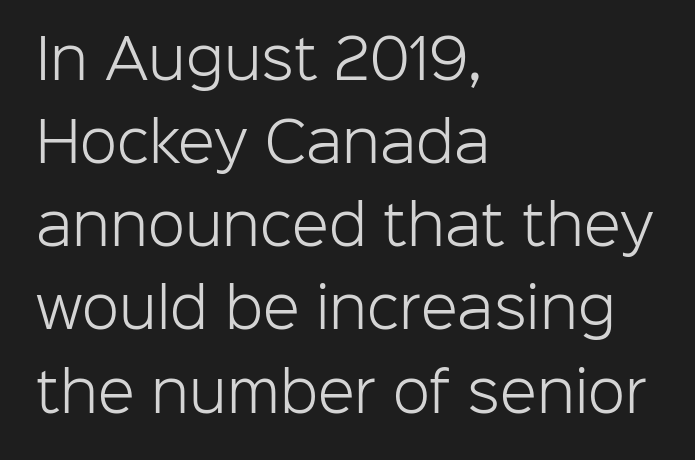
In terms of letterform style, serifs are entirely absent. This sample keeps an unexceptional amount of space between lines. The font's upright variant was chosen for this text. This rendering features lettering with no underline. Looks like regular typesetting: each glyph gets only the width it needs.
